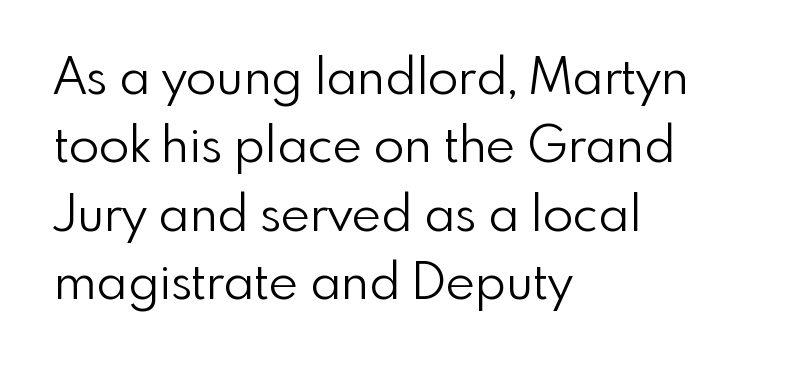
Q: Is the text bold? A: No.
Q: Is the text italic (slanted)? A: No, it is upright.
Q: Is the typeface a serif or a sans-serif typeface? A: Sans-serif.
Q: Is the text underlined? A: No.
Q: How is the paragraph aligned? A: Left-aligned.
Q: Is the spacing between letters normal or unusually wide? A: Normal.
Q: Is the spacing between lines tight, normal or loose? A: Normal.
Q: Width (condensed, normal, or wide)? A: Normal.
Q: x-height? A: Small.
Q: Monospaced? A: No.
